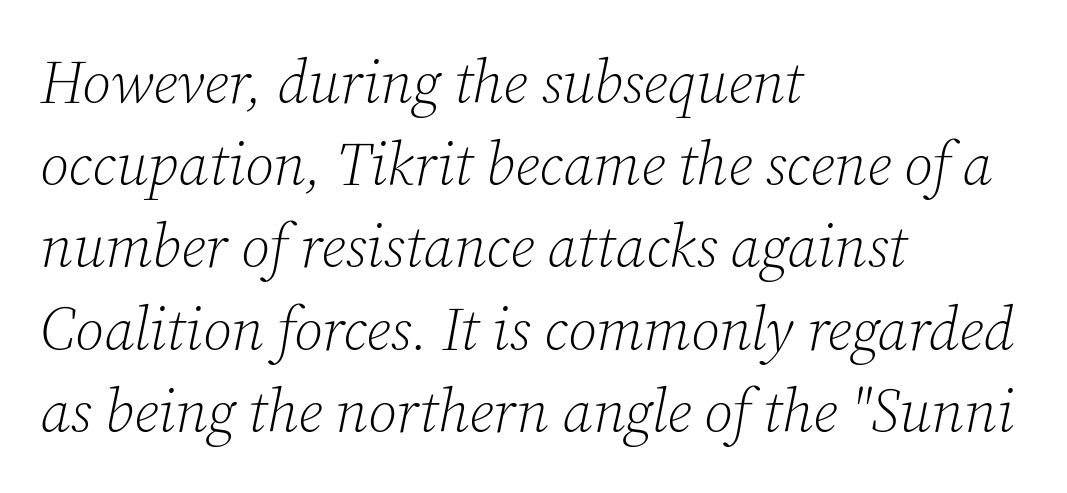
No heavy texture on the line: the type isn't bold. Rule under the text: the space is simply empty. The rendering uses natural spacing where letterforms have individual widths. Honestly, the row spacing looks completely unremarkable.
